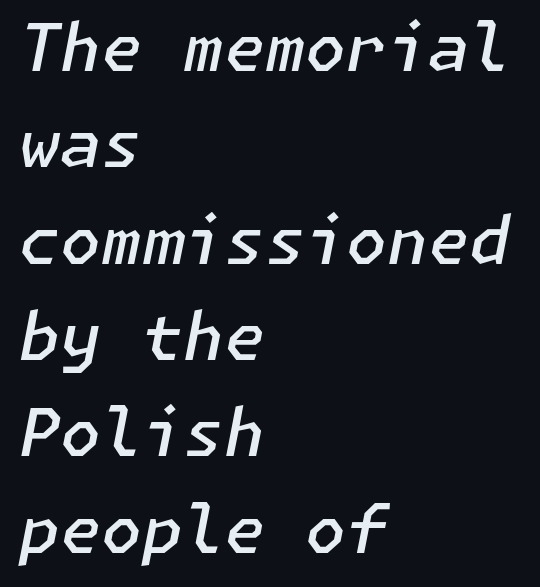
Which margin do the lines hug? The left one — the right edge is uneven. Semibold letterforms, between regular and bold. The text carries the slant typical of an italic or oblique font. The rows are spaced the way most documents space them. The foot of each line stays bare and open.
